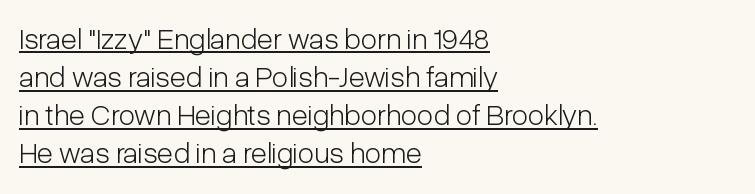
Q: Is the text bold? A: No.
Q: Is the text italic (slanted)? A: No, it is upright.
Q: Is the typeface a serif or a sans-serif typeface? A: Sans-serif.
Q: Is the text underlined? A: Yes.
Q: How is the paragraph aligned? A: Left-aligned.
Q: Is the spacing between letters normal or unusually wide? A: Normal.
Q: Is the spacing between lines tight, normal or loose? A: Normal.
Q: Width (condensed, normal, or wide)? A: Condensed.
Q: Stroke contrast? A: Low.
Q: x-height? A: Medium.
Q: Monospaced? A: No.
